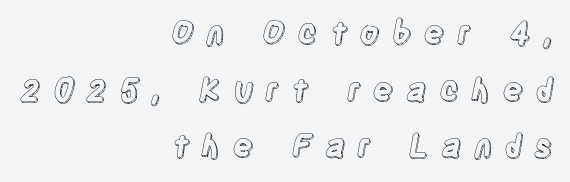
The image shows 31 px condensed type; set right-aligned, line spacing 1.83x, unusually wide letter spacing (+0.39 em), not underlined; a large x-height.
